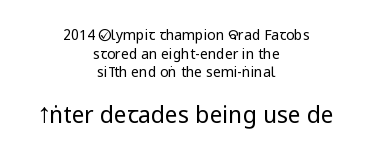
Q: Is the text bold? A: No.
Q: Is the text italic (slanted)? A: No, it is upright.
Q: Is the text underlined? A: No.
Q: How is the paragraph aligned? A: Centered.
Q: Is the spacing between letters normal or unusually wide? A: Normal.
Q: Is the spacing between lines tight, normal or loose? A: Normal.
Q: Which block of text is set in a larger size, the first (top) or the second (bottom)? A: The second (bottom) one.
